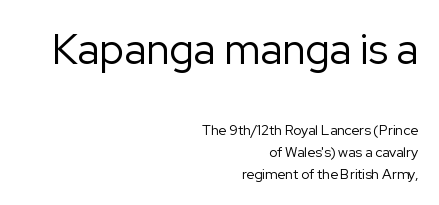
These two chunks differ in scale, with the top chunk taking the larger measure. You can tell from the bare stems that sans-serif type was used. These lines were composed using upright roman letters. Vertical stems look standard width or narrower in stroke. Type without underlining.
